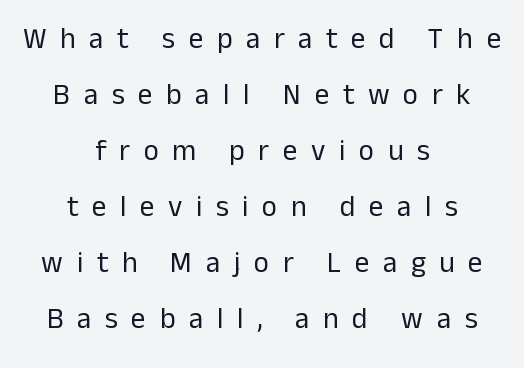
The image shows 29 px regular-weight sans-serif type, upright; set centered, loose line spacing (1.93x), unusually wide letter spacing (+0.47 em), not underlined; low stroke contrast and a medium x-height.
